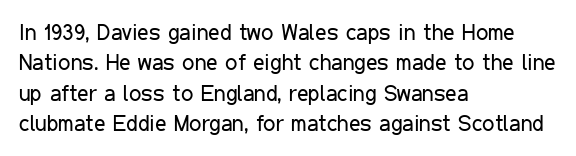
Q: Is the text bold? A: No.
Q: Is the text italic (slanted)? A: No, it is upright.
Q: Is the text underlined? A: No.
Q: How is the paragraph aligned? A: Left-aligned.
Q: Is the spacing between letters normal or unusually wide? A: Normal.
Q: Is the spacing between lines tight, normal or loose? A: Normal.
